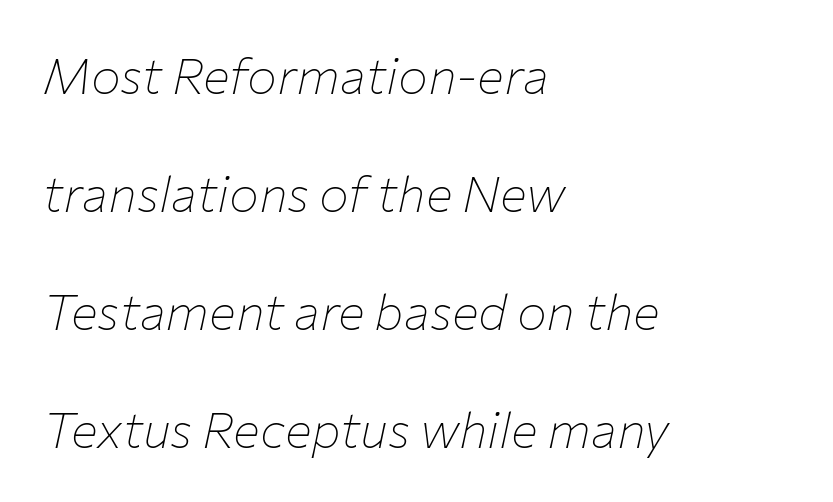
Horizontally, the lines are justified to the leading edge only. The letters advance in unequal steps, a hallmark of proportional type. The line texture is even and compact thanks to regular tracking. Glance below the letters and you will spot only blank space. No letter is thick-stroked: the sample isn't bold. The vertical gap from one line to the next is large.
